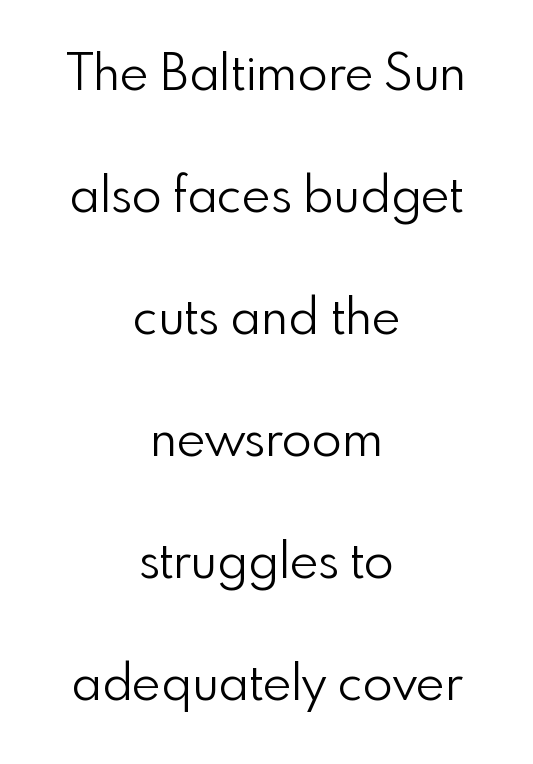
The image shows 49 px light sans-serif type, upright; set centered, loose line spacing (2.49x), normal letter spacing, not underlined; a small x-height.
